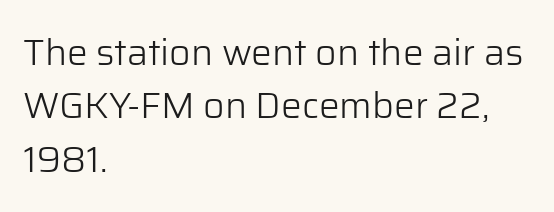
Q: Is the text bold? A: No.
Q: Is the text italic (slanted)? A: No, it is upright.
Q: Is the typeface a serif or a sans-serif typeface? A: Sans-serif.
Q: Is the text underlined? A: No.
Q: How is the paragraph aligned? A: Left-aligned.
Q: Is the spacing between letters normal or unusually wide? A: Normal.
Q: Is the spacing between lines tight, normal or loose? A: Normal.
Q: Width (condensed, normal, or wide)? A: Normal.
Q: Stroke contrast? A: Low.
Q: x-height? A: Medium.
Q: Monospaced? A: No.
